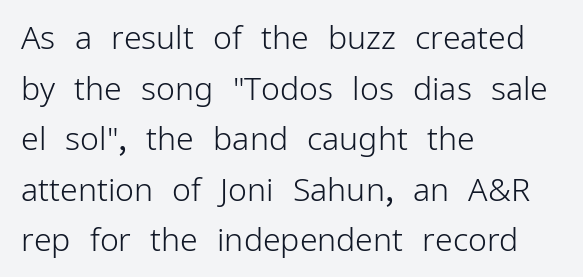
The gap between lines stays unmarked. The font sits on the lighter half of the weight spectrum, regular included. The paragraph shown leans on its left margin. Short note: letters normally spaced.
